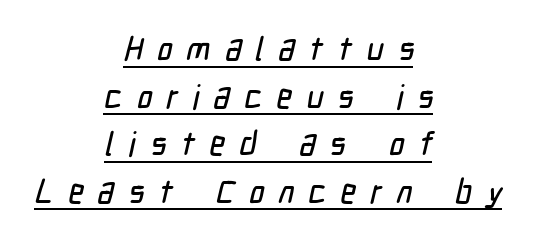
Line starts and ends both wander, symmetrically. A rule runs beneath these lines of type. Looks like regular typesetting: each glyph gets only the width it needs. The rendering inserts visible extra space after every character.
